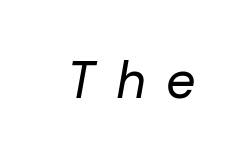
On a weight scale, this lands at 450 or below. Any mark beneath the type? The region is blank. These lines have a slow, spaced-out rhythm from letter to letter. If you drew a line through each stem, it would be angled.
